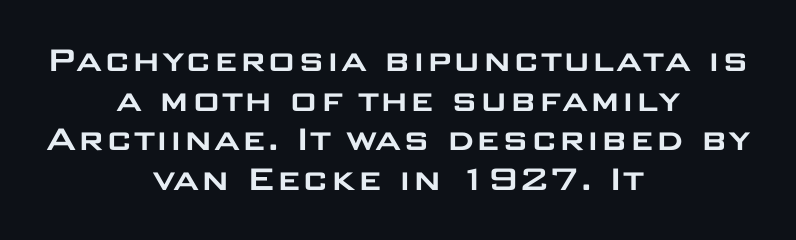
Q: Is the text italic (slanted)? A: No, it is upright.
Q: Is the typeface a serif or a sans-serif typeface? A: Sans-serif.
Q: Is the text underlined? A: No.
Q: How is the paragraph aligned? A: Centered.
Q: Is the spacing between letters normal or unusually wide? A: Normal.
Q: Is the spacing between lines tight, normal or loose? A: Tight.
Q: Width (condensed, normal, or wide)? A: Wide.
Q: Stroke contrast? A: Low.
Q: x-height? A: Large.
Q: Monospaced? A: No.
